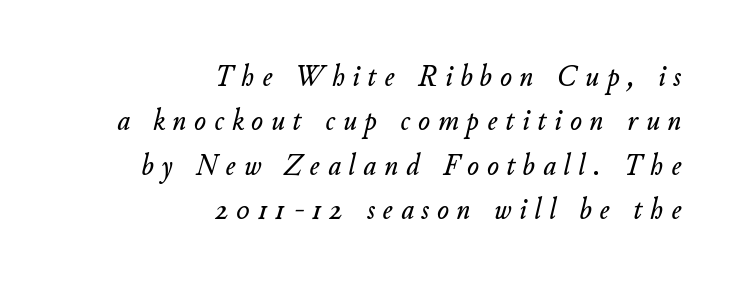
Is the letter spacing exaggerated? Yes — the characters are pushed far apart. The space beneath each line is pristine and unruled. What's the leading like? Ordinary, nothing unusual. Here the designer chose a conventional face with non-uniform glyph widths. The passage shown leans; its letterforms are oblique. Compared with a flush-left layout, this one pins lines to the opposite, right side.
